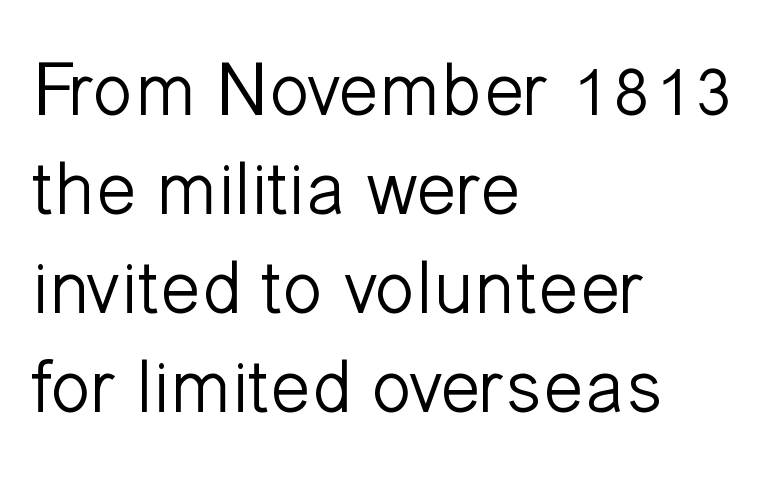
The image shows 75 px light sans-serif type, upright; set left-aligned, normal line spacing (1.32x), normal letter spacing, not underlined; low stroke contrast and a medium x-height.
